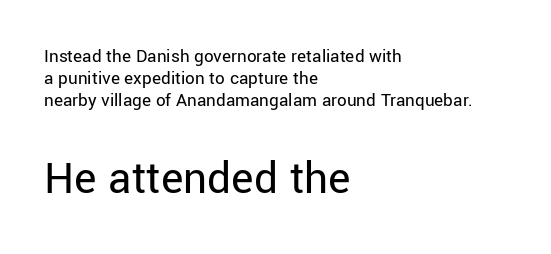
The image shows 47 px regular-weight sans-serif type, upright; set left-aligned, line spacing 1.16x, normal letter spacing, not underlined; the second (bottom) block is 2.47x larger; low stroke contrast and a medium x-height.
